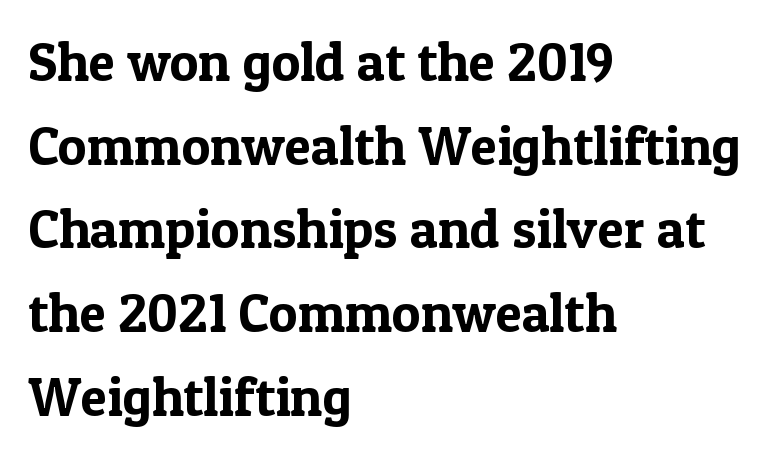
{"serif": "yes", "italic": "no", "width": "normal", "x_height": "medium", "monospaced": "no", "underline": "no", "align": "left", "line_spacing": "normal", "line_spacing_ratio": 1.55, "letter_spacing": "normal", "letter_spacing_em": 0.0, "glyph_px": 54}
